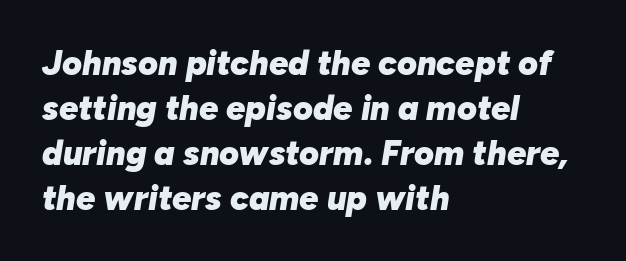
Has an underline been added? It has not. Tracking value appears to be zero — textbook default spacing. Successive baselines arrive at the customary interval. Spacing verdict: proportional, widths tailored to each character. Its strokes are broad and dark, the hallmark of bold type. Does the lettering tilt? It does — this is italic.
